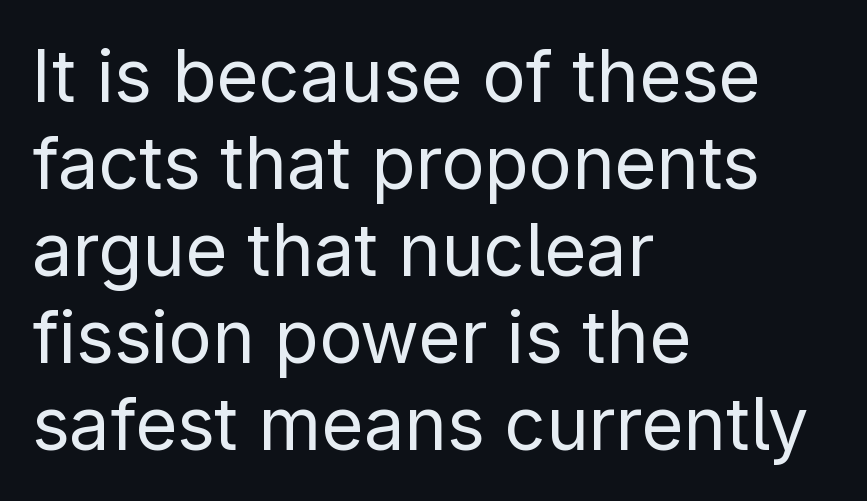
Letters have the restrained weight of plain body copy at most. Vertical strokes here are truly vertical. These lines are rendered in a variable-pitch font. Each row of text sits above clean, open space. This is sans-serif lettering, the kind often seen on screens and signage. The rag falls on the right side of this text block.
